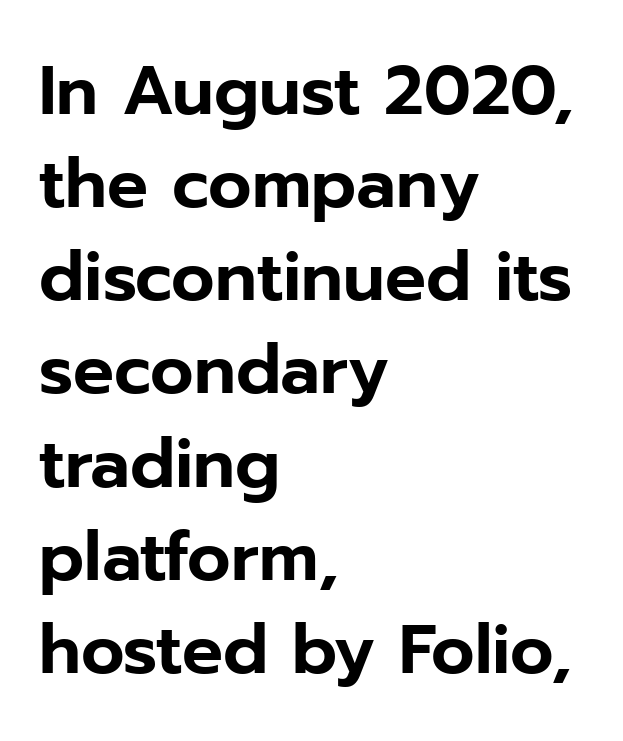
{"serif": "no", "italic": "no", "width": "normal", "stroke_contrast": "low", "x_height": "medium", "monospaced": "no", "underline": "no", "align": "left", "line_spacing": "normal", "line_spacing_ratio": 1.37, "letter_spacing": "normal", "letter_spacing_em": 0.0, "glyph_px": 68}
